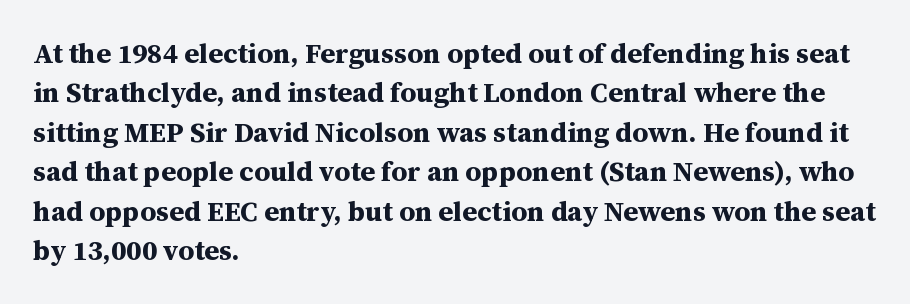
{"serif": "yes", "italic": "no", "bold": "yes", "weight": "bold", "width": "normal", "stroke_contrast": "medium", "x_height": "medium", "monospaced": "no", "underline": "no", "align": "left", "line_spacing": "normal", "line_spacing_ratio": 1.41, "letter_spacing": "normal", "letter_spacing_em": 0.0, "glyph_px": 28}
